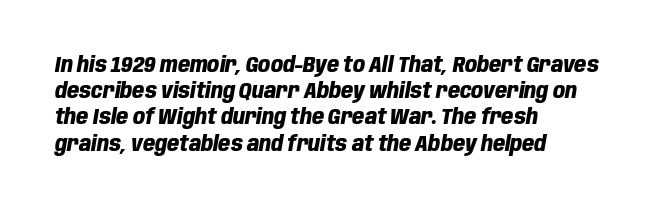
The image shows 21 px bold type, italic (leaning right); set left-aligned, normal line spacing (1.25x), normal letter spacing, not underlined.
